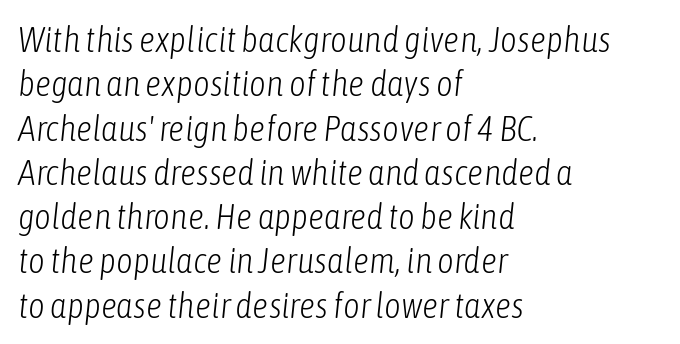
The area under the type is left untouched. Varying glyph widths throughout — classic text-font behaviour. The setting favours the left margin, as ordinary paragraphs usually do. This rendering leaves character spacing at its baseline value. The specimen reads as italic at a glance.
